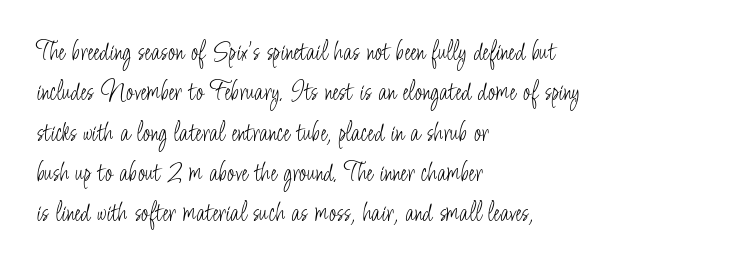
The passage shown is typed in a proportional face where columns would drift. Summary of vertical rhythm: regular, with standard interline spacing. Letters rest on an invisible, unmarked baseline.
